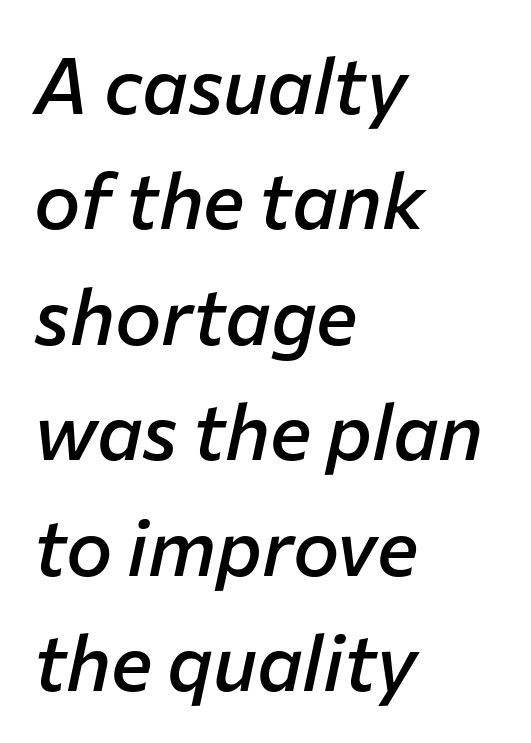
Q: Is the text bold? A: Semi-bold.
Q: Is the text italic (slanted)? A: Yes, it leans right by about 12 degrees.
Q: Is the text underlined? A: No.
Q: How is the paragraph aligned? A: Left-aligned.
Q: Is the spacing between letters normal or unusually wide? A: Normal.
Q: Is the spacing between lines tight, normal or loose? A: Normal.
Q: Width (condensed, normal, or wide)? A: Normal.
Q: Stroke contrast? A: Low.
Q: x-height? A: Medium.
Q: Monospaced? A: No.
